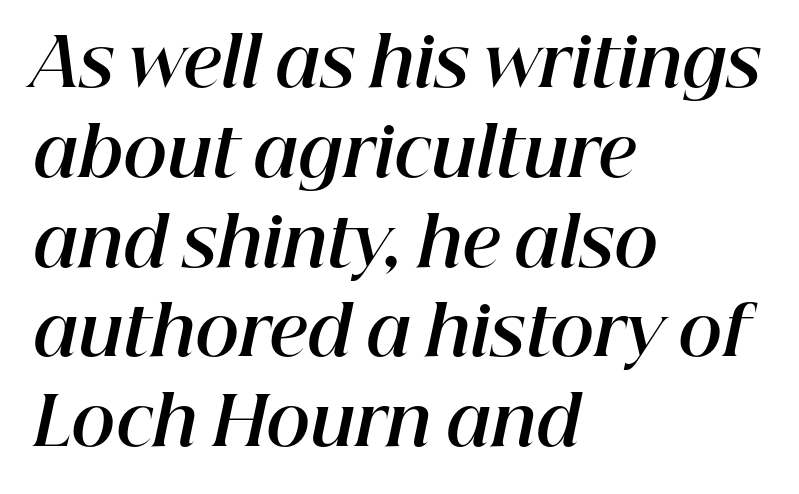
{"italic": "yes", "lean": "right", "slant_degrees": 12, "bold": "yes", "weight": "bold", "width": "normal", "stroke_contrast": "high", "x_height": "medium", "monospaced": "no", "underline": "no", "align": "left", "line_spacing": "normal", "line_spacing_ratio": 1.34, "letter_spacing": "normal", "letter_spacing_em": 0.0, "glyph_px": 67}
